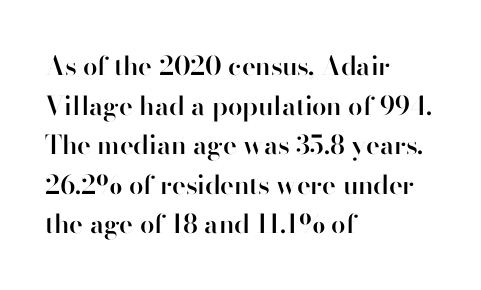
Q: Is the text bold? A: Semi-bold.
Q: Is the text italic (slanted)? A: No, it is upright.
Q: Is the text underlined? A: No.
Q: How is the paragraph aligned? A: Left-aligned.
Q: Is the spacing between letters normal or unusually wide? A: Normal.
Q: Is the spacing between lines tight, normal or loose? A: Normal.
